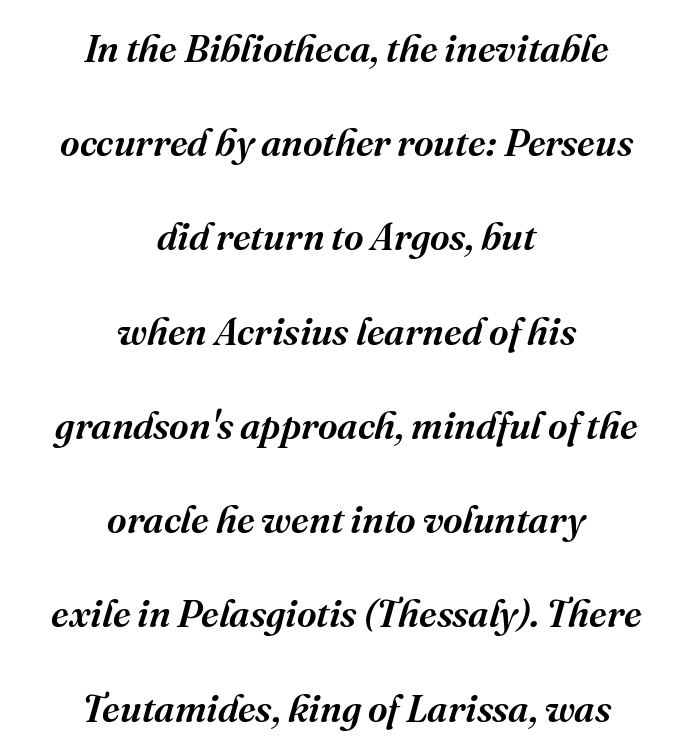
Is this a sans? No — the strokes have serifs. The passage shown is typed in a proportional face where columns would drift. Underlining? Definitely not there. Observe the lean: these are italic letterforms.
